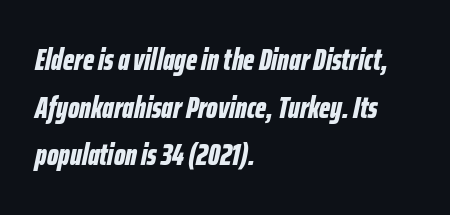
The image shows 30 px bold, condensed type, italic (leaning right); set left-aligned, normal line spacing (1.59x), normal letter spacing, not underlined; low stroke contrast and a medium x-height.
